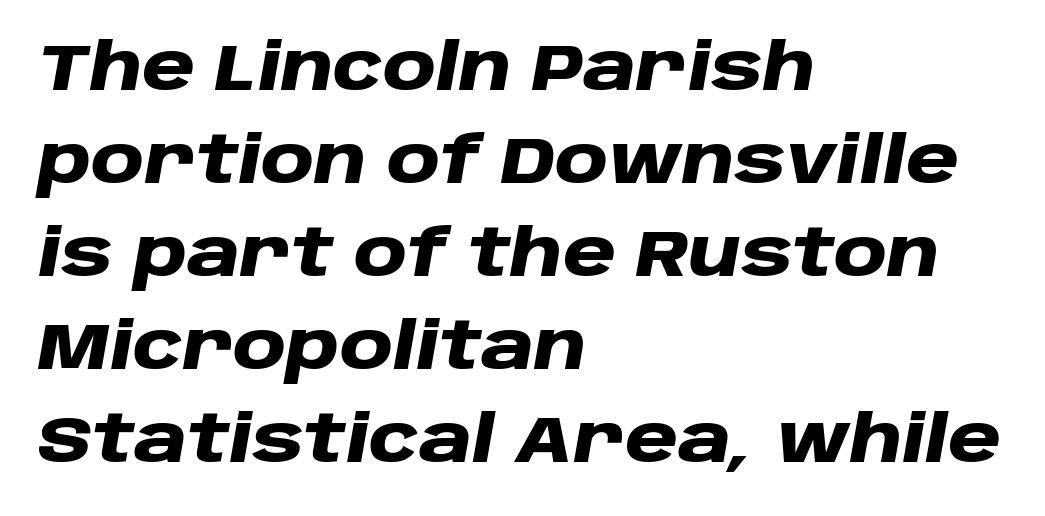
Clear beneath every line of the passage. Every character sits at an angle, as italics do. How would I describe the line gaps? Plain and ordinary. Heavy-handed strokes throughout: this text is bold.
